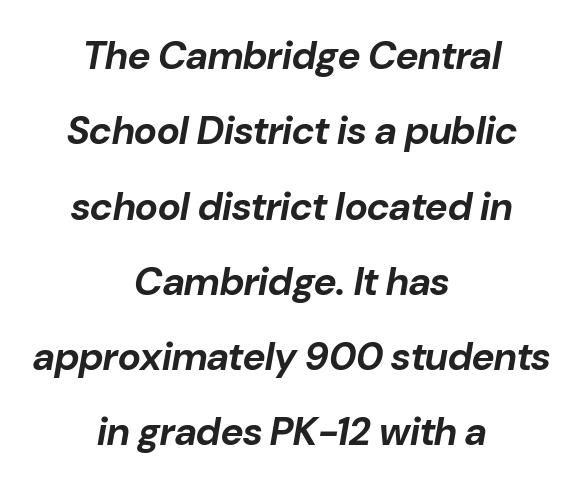
The image shows 39 px bold type, italic (leaning right); set centered, loose line spacing (1.93x), normal letter spacing, not underlined; low stroke contrast and a medium x-height.
